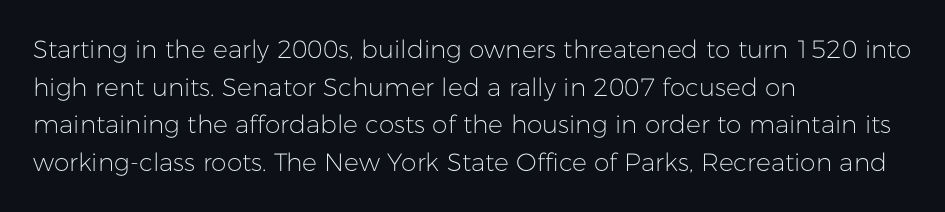
Q: Is the text bold? A: No.
Q: Is the text italic (slanted)? A: No, it is upright.
Q: Is the text underlined? A: No.
Q: How is the paragraph aligned? A: Left-aligned.
Q: Is the spacing between letters normal or unusually wide? A: Normal.
Q: Is the spacing between lines tight, normal or loose? A: Normal.
